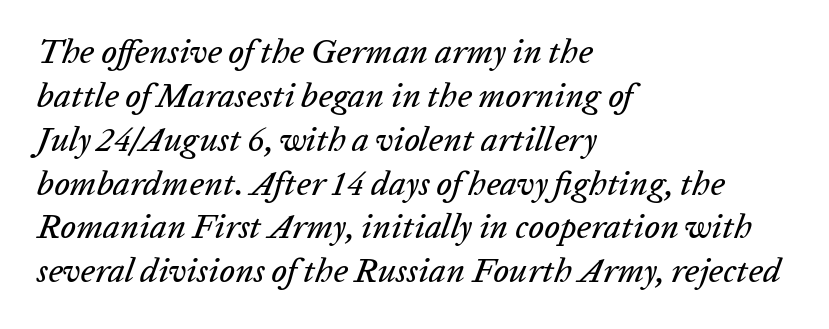
{"italic": "yes", "lean": "right", "slant_degrees": 20, "width": "normal", "stroke_contrast": "low", "x_height": "medium", "monospaced": "no", "underline": "no", "align": "left", "line_spacing": "normal", "line_spacing_ratio": 1.29, "letter_spacing": "normal", "letter_spacing_em": 0.0, "glyph_px": 34}
